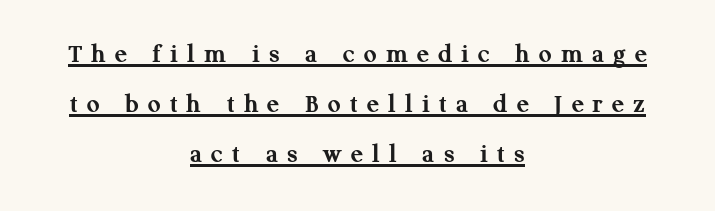
Q: Is the text bold? A: Yes.
Q: Is the text italic (slanted)? A: No, it is upright.
Q: Is the typeface a serif or a sans-serif typeface? A: Serif.
Q: Is the text underlined? A: Yes.
Q: How is the paragraph aligned? A: Centered.
Q: Is the spacing between letters normal or unusually wide? A: Unusually wide.
Q: Width (condensed, normal, or wide)? A: Normal.
Q: Stroke contrast? A: Medium.
Q: x-height? A: Medium.
Q: Monospaced? A: No.
